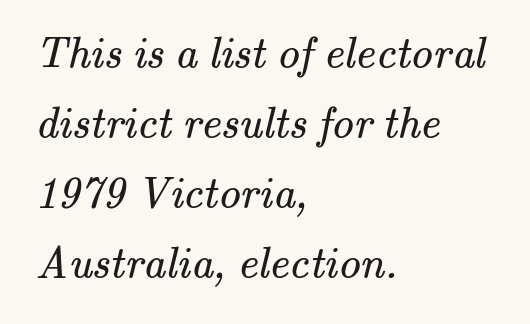
{"serif": "yes", "bold": "no", "weight": "regular", "width": "normal", "stroke_contrast": "medium", "x_height": "small", "monospaced": "no", "underline": "no", "align": "left", "line_spacing": "normal", "line_spacing_ratio": 1.59, "letter_spacing": "normal", "letter_spacing_em": 0.0, "glyph_px": 44}
